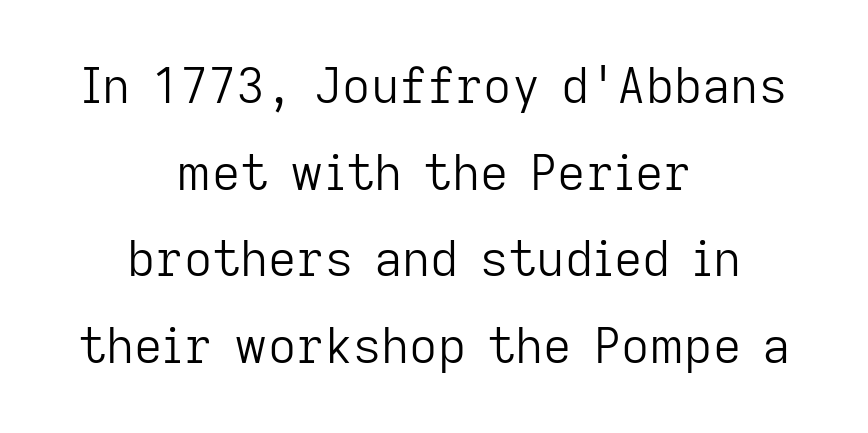
The image shows 49 px light sans-serif type, upright; set centered, line spacing 1.77x, normal letter spacing, not underlined; low stroke contrast and a medium x-height.
